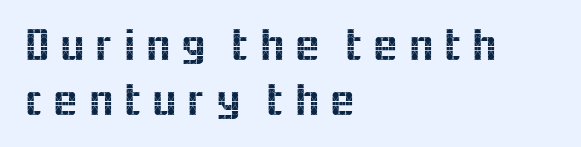
Q: Is the text italic (slanted)? A: No, it is upright.
Q: Is the typeface a serif or a sans-serif typeface? A: Sans-serif.
Q: Is the text underlined? A: No.
Q: How is the paragraph aligned? A: Left-aligned.
Q: Width (condensed, normal, or wide)? A: Normal.
Q: x-height? A: Medium.
Q: Monospaced? A: No.
